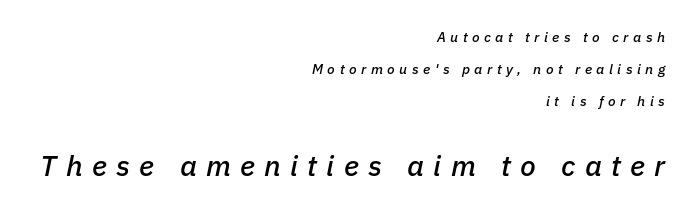
The image shows 29 px text type, italic (leaning right); set right-aligned, loose line spacing (2.27x), unusually wide letter spacing (+0.32 em), not underlined; the second (bottom) block is 2.07x larger; low stroke contrast and a medium x-height.
